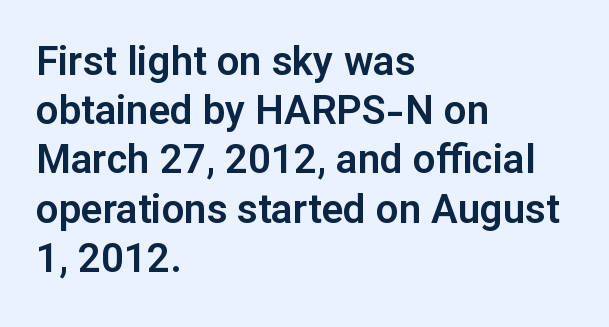
The face used here is rendered with its standard letterfit. This sample has the flowing, uneven cadence of proportional lettering. Leftover space on each line is placed entirely after the last word. This sample uses a sans-serif face. Any mark beneath the type? The region is blank. Vertical strokes here are truly vertical.
